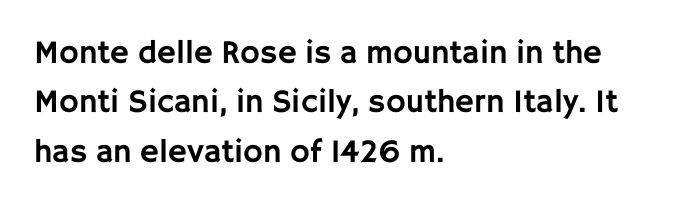
The image shows 33 px sans-serif type, upright; set left-aligned, normal line spacing (1.5x), normal letter spacing, not underlined; low stroke contrast and a large x-height.
